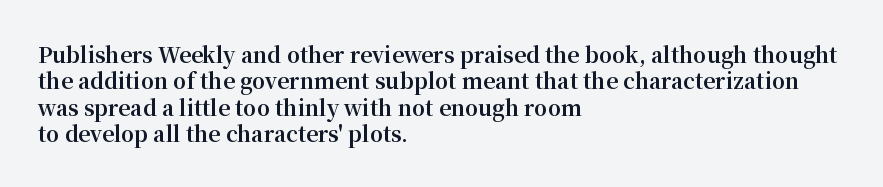
The image shows 21 px bold type, upright; set left-aligned, normal line spacing (1.26x), normal letter spacing, not underlined.
